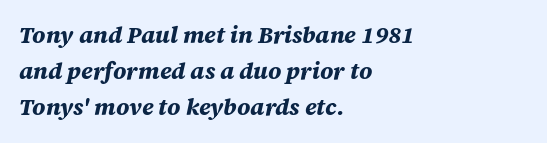
{"italic": "yes", "lean": "right", "slant_degrees": 12, "bold": "yes", "underline": "no", "align": "left", "line_spacing": "normal", "line_spacing_ratio": 1.57, "letter_spacing": "normal", "letter_spacing_em": 0.0, "glyph_px": 23}
